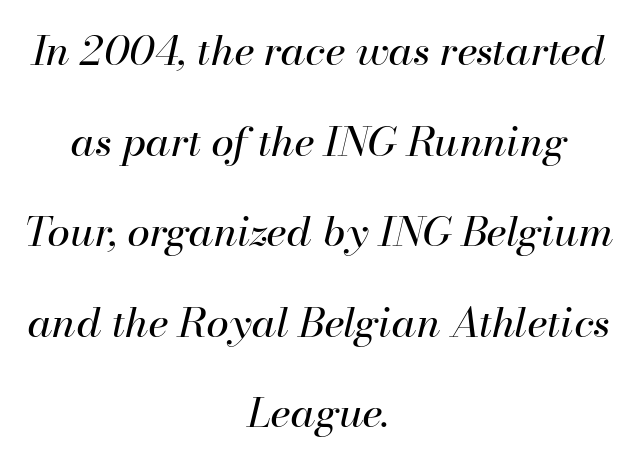
{"italic": "yes", "lean": "right", "slant_degrees": 13, "bold": "no", "weight": "regular", "width": "normal", "stroke_contrast": "high", "x_height": "small", "monospaced": "no", "underline": "no", "align": "center", "line_spacing": "loose", "line_spacing_ratio": 2.21, "letter_spacing": "normal", "letter_spacing_em": 0.0, "glyph_px": 41}
